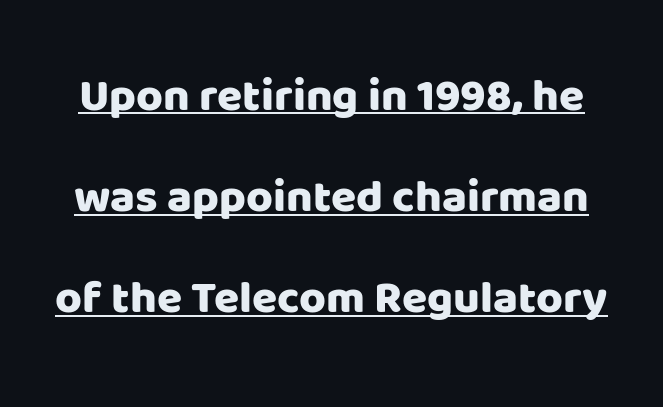
Q: Is the text italic (slanted)? A: No, it is upright.
Q: Is the typeface a serif or a sans-serif typeface? A: Sans-serif.
Q: Is the text underlined? A: Yes.
Q: Is the spacing between letters normal or unusually wide? A: Normal.
Q: Is the spacing between lines tight, normal or loose? A: Loose.
Q: Width (condensed, normal, or wide)? A: Normal.
Q: Stroke contrast? A: Low.
Q: x-height? A: Large.
Q: Monospaced? A: No.
